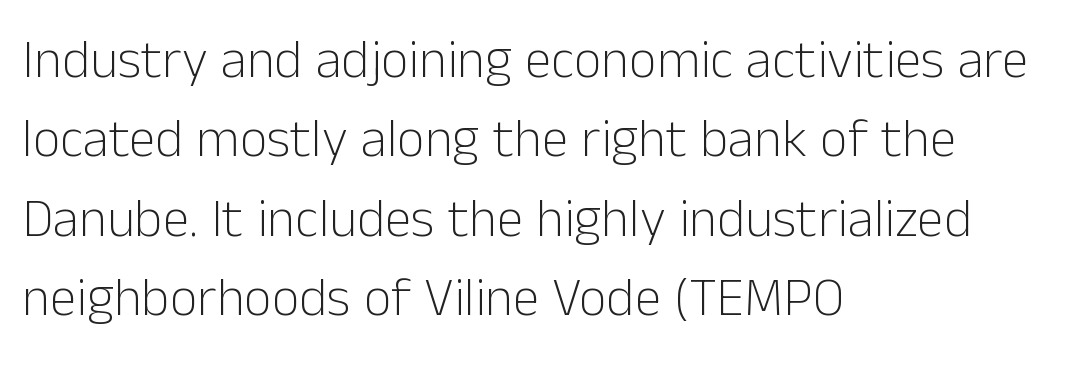
Q: Is the text bold? A: No.
Q: Is the text italic (slanted)? A: No, it is upright.
Q: Is the typeface a serif or a sans-serif typeface? A: Sans-serif.
Q: Is the text underlined? A: No.
Q: How is the paragraph aligned? A: Left-aligned.
Q: Is the spacing between letters normal or unusually wide? A: Normal.
Q: Is the spacing between lines tight, normal or loose? A: Normal.
Q: Width (condensed, normal, or wide)? A: Normal.
Q: Stroke contrast? A: Low.
Q: x-height? A: Medium.
Q: Monospaced? A: No.
